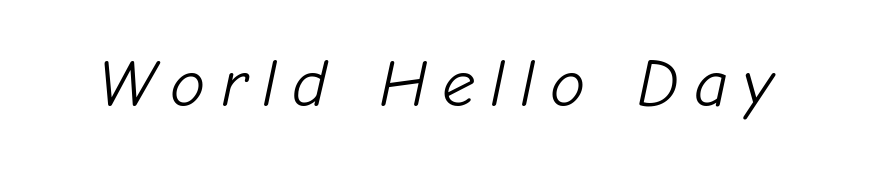
The image shows 66 px light type, italic (leaning right); set unusually wide letter spacing (+0.23 em), not underlined; low stroke contrast and a medium x-height.
